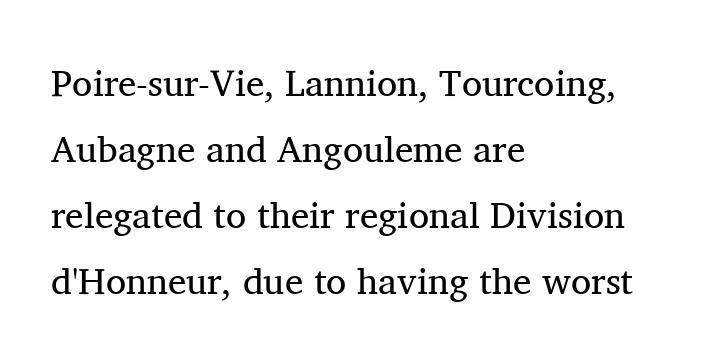
{"serif": "yes", "italic": "no", "bold": "no", "weight": "regular", "width": "normal", "stroke_contrast": "medium", "x_height": "medium", "monospaced": "no", "underline": "no", "align": "left", "line_spacing_ratio": 1.78, "letter_spacing": "normal", "letter_spacing_em": 0.0, "glyph_px": 37}
